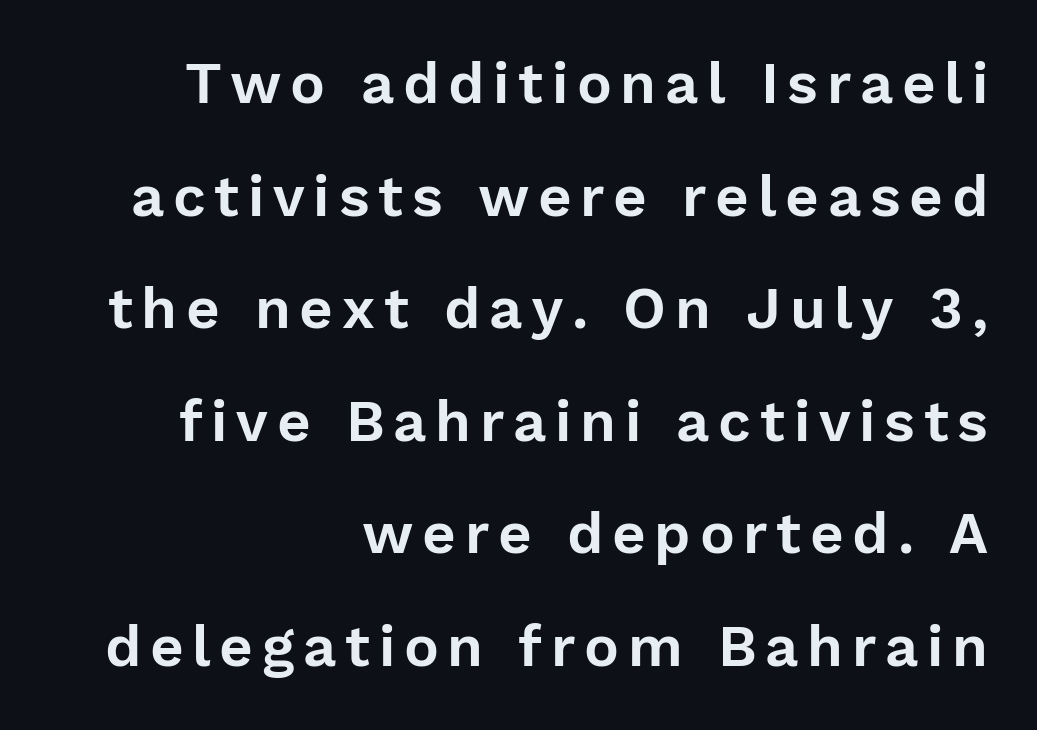
The image shows 58 px sans-serif type, upright; set right-aligned, loose line spacing (1.94x), not underlined; low stroke contrast and a medium x-height.
